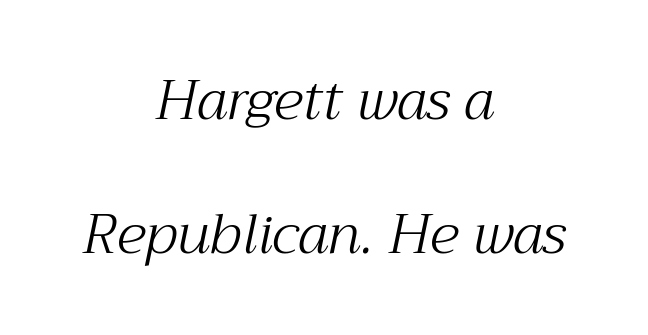
The image shows 56 px light serif type, italic (leaning right); set centered, loose line spacing (2.4x), normal letter spacing, not underlined; medium stroke contrast and a medium x-height.
